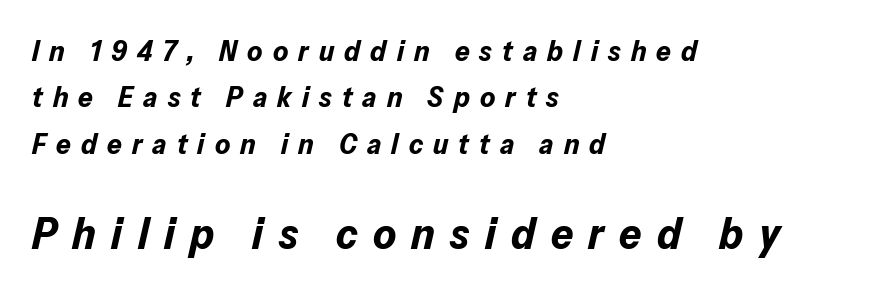
The image shows 44 px bold type, italic (leaning right); set left-aligned, normal line spacing (1.6x), unusually wide letter spacing (+0.35 em), not underlined; the second (bottom) block is 1.52x larger; low stroke contrast and a medium x-height.
